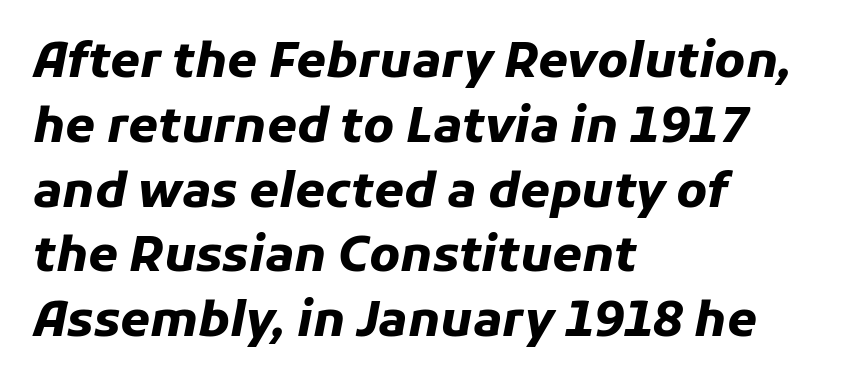
Q: Is the text bold? A: Yes.
Q: Is the text italic (slanted)? A: Yes, it leans right by about 11 degrees.
Q: Is the text underlined? A: No.
Q: How is the paragraph aligned? A: Left-aligned.
Q: Is the spacing between letters normal or unusually wide? A: Normal.
Q: Is the spacing between lines tight, normal or loose? A: Normal.
Q: Width (condensed, normal, or wide)? A: Normal.
Q: Stroke contrast? A: Low.
Q: x-height? A: Medium.
Q: Monospaced? A: No.
